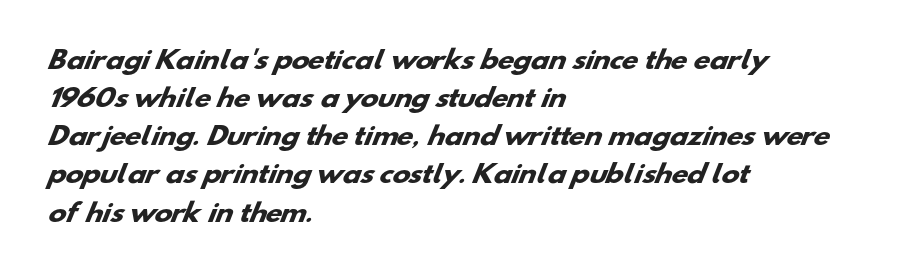
The image shows 24 px bold type; set left-aligned, normal line spacing (1.59x), normal letter spacing, not underlined.
